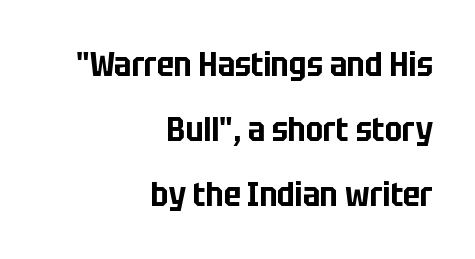
{"serif": "no", "italic": "no", "width": "condensed", "stroke_contrast": "low", "x_height": "large", "monospaced": "no", "underline": "no", "align": "right", "line_spacing": "loose", "line_spacing_ratio": 1.91, "letter_spacing": "normal", "letter_spacing_em": 0.0, "glyph_px": 34}
